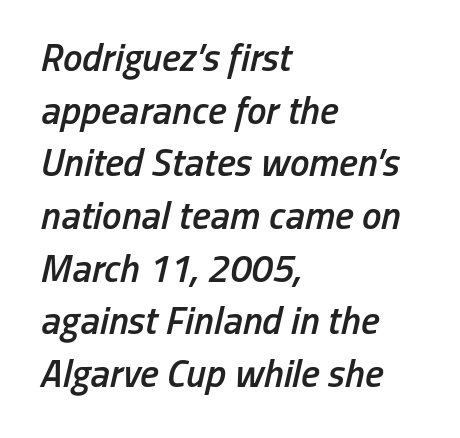
{"italic": "yes", "lean": "right", "slant_degrees": 13, "bold": "semi", "weight": "semibold", "width": "condensed", "stroke_contrast": "low", "x_height": "medium", "monospaced": "no", "underline": "no", "align": "left", "line_spacing": "normal", "line_spacing_ratio": 1.35, "letter_spacing": "normal", "letter_spacing_em": 0.0, "glyph_px": 39}
